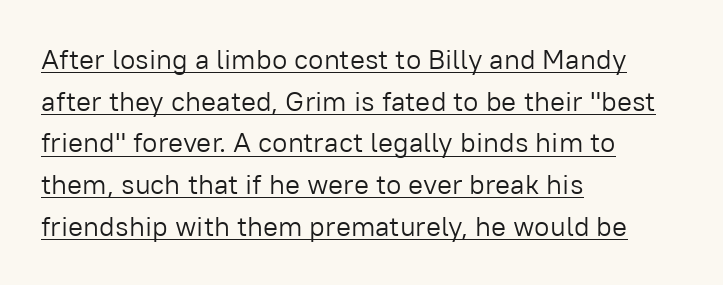
Stem width sits at or under what a default text font uses. This sample has the flowing, uneven cadence of proportional lettering. Spacing between characters is what you'd get straight out of the box. Leading: standard.
